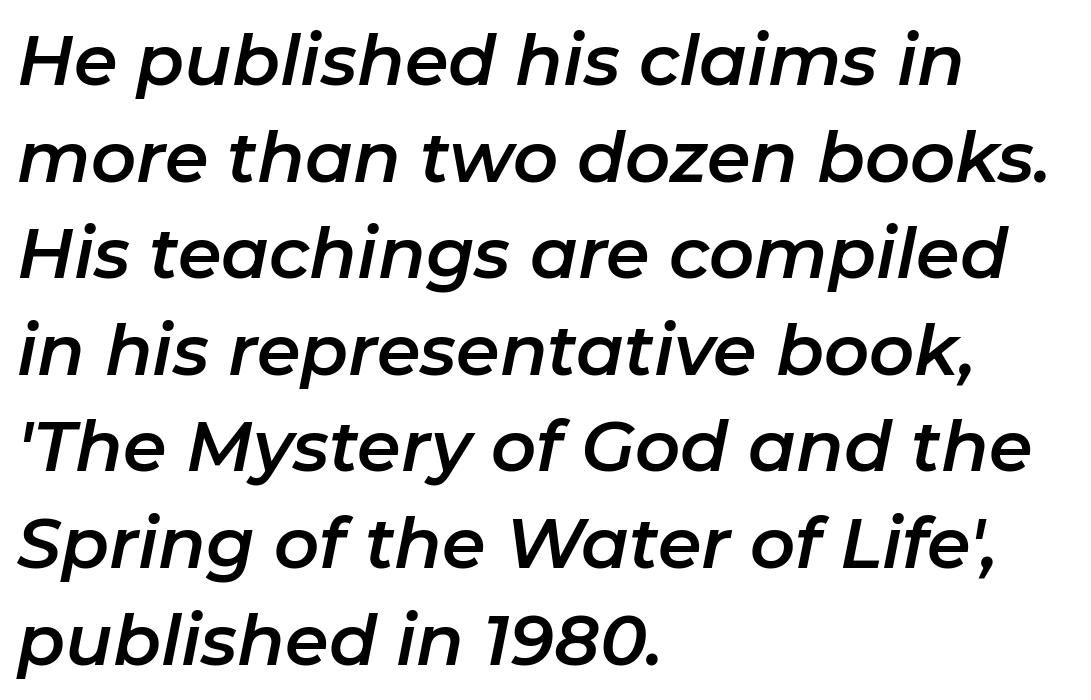
Q: Is the text italic (slanted)? A: Yes, it leans right by about 11 degrees.
Q: Is the text underlined? A: No.
Q: How is the paragraph aligned? A: Left-aligned.
Q: Is the spacing between letters normal or unusually wide? A: Normal.
Q: Is the spacing between lines tight, normal or loose? A: Normal.
Q: Width (condensed, normal, or wide)? A: Normal.
Q: Stroke contrast? A: Low.
Q: x-height? A: Medium.
Q: Monospaced? A: No.
